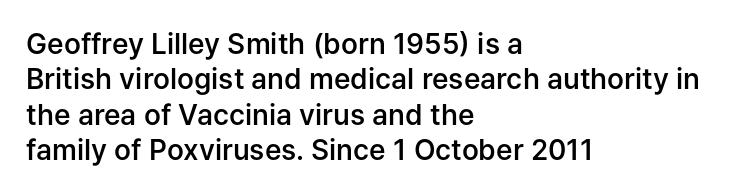
The image shows 28 px semibold sans-serif type, upright; set left-aligned, normal line spacing (1.26x), normal letter spacing, not underlined; low stroke contrast and a medium x-height.
